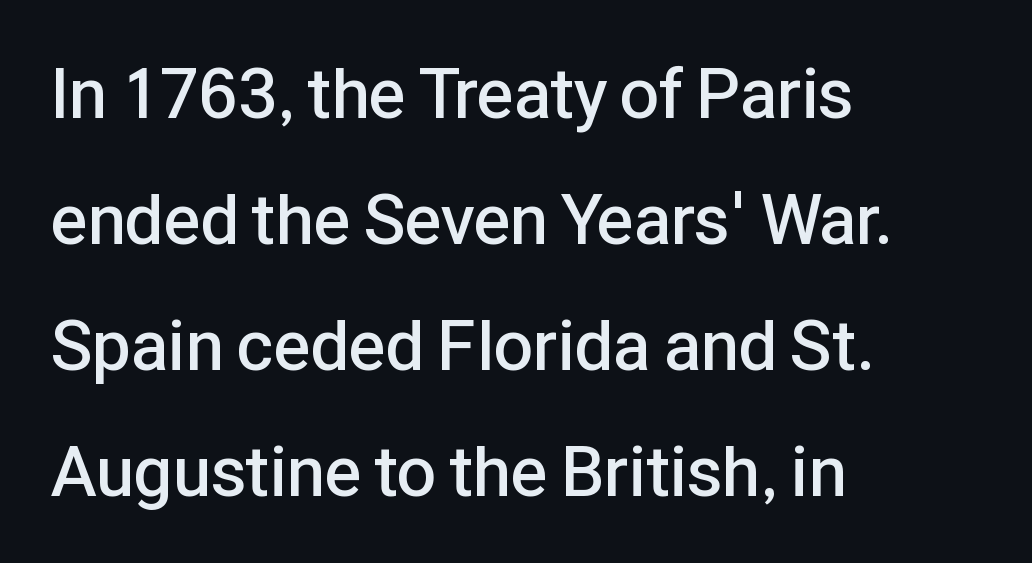
The glyphs are unaccompanied by any horizontal stroke below them. Reading down the block, your eye returns to a fixed left position each line. The letters advance in unequal steps, a hallmark of proportional type. Observe the absence of serifs on each vertical stroke in this sample. This is the regular roman posture of the typeface. Glyph-to-glyph distance matches everyday printed text.
